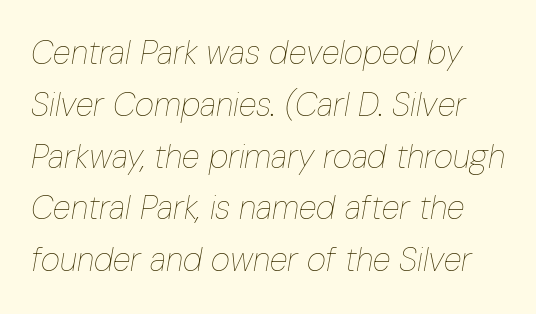
Do the characters align in a grid? No, the font is proportional. Stem width sits at or under what a default text font uses. These lines keep a tight, regular rhythm from letter to letter. Does the leading feel generous? No, just average.
